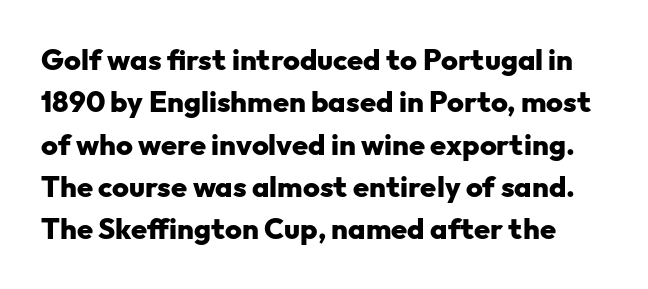
{"serif": "no", "italic": "no", "bold": "yes", "weight": "heavy", "width": "normal", "stroke_contrast": "low", "x_height": "medium", "monospaced": "no", "underline": "no", "line_spacing": "normal", "line_spacing_ratio": 1.46, "letter_spacing": "normal", "letter_spacing_em": 0.0, "glyph_px": 29}
